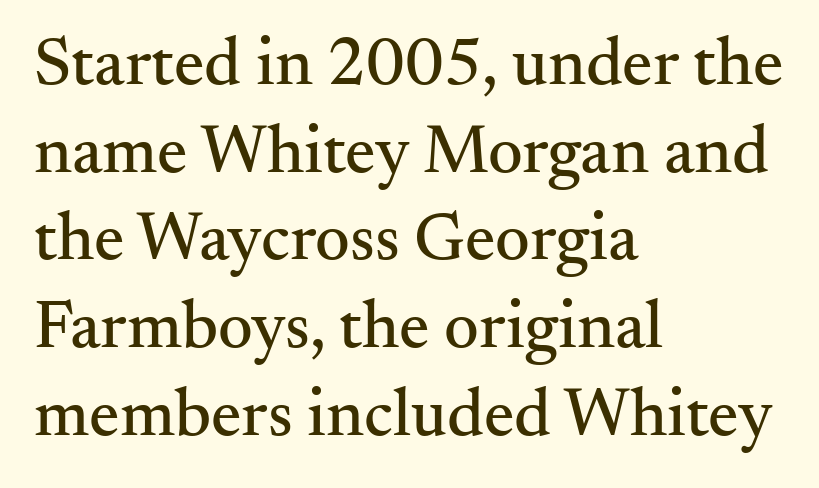
Q: Is the text italic (slanted)? A: No, it is upright.
Q: Is the typeface a serif or a sans-serif typeface? A: Serif.
Q: Is the text underlined? A: No.
Q: How is the paragraph aligned? A: Left-aligned.
Q: Is the spacing between letters normal or unusually wide? A: Normal.
Q: Is the spacing between lines tight, normal or loose? A: Normal.
Q: Width (condensed, normal, or wide)? A: Normal.
Q: Stroke contrast? A: Medium.
Q: x-height? A: Small.
Q: Monospaced? A: No.
